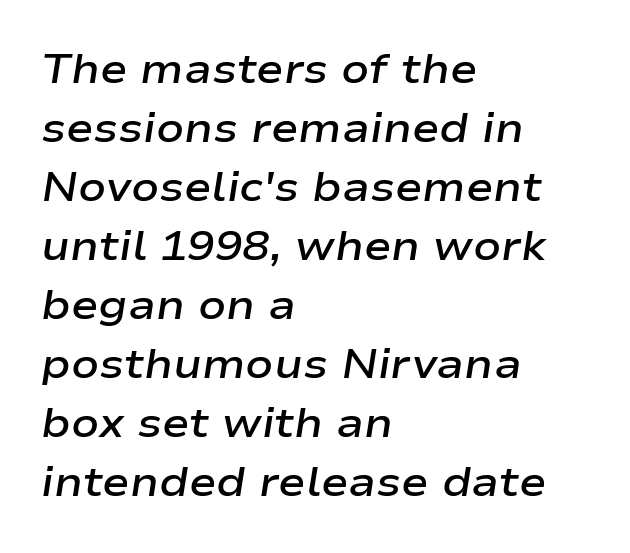
Each letter keeps its own natural width here, so spacing adapts to shape. If you drew a line through each stem, it would be angled. In terms of letterspacing, this is plain default setting. Summary of weight: moderately heavy, a semibold. Line starts are locked; line ends wander.
